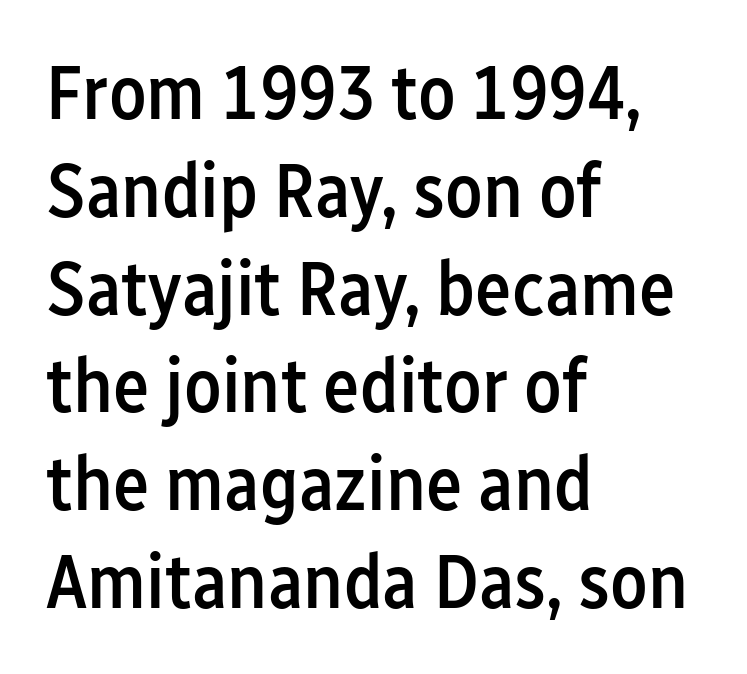
{"serif": "no", "italic": "no", "bold": "semi", "weight": "semibold", "width": "condensed", "stroke_contrast": "low", "x_height": "medium", "monospaced": "no", "underline": "no", "align": "left", "line_spacing": "normal", "line_spacing_ratio": 1.27, "letter_spacing": "normal", "letter_spacing_em": 0.0, "glyph_px": 77}
